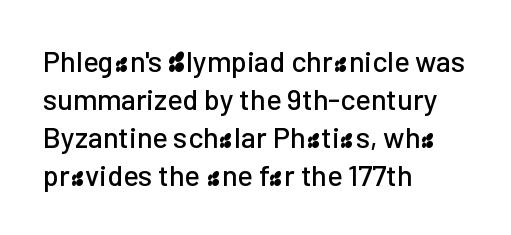
{"serif": "no", "italic": "no", "width": "normal", "stroke_contrast": "low", "x_height": "medium", "monospaced": "no", "underline": "no", "align": "left", "line_spacing": "normal", "line_spacing_ratio": 1.31, "letter_spacing": "normal", "letter_spacing_em": 0.0, "glyph_px": 29}
